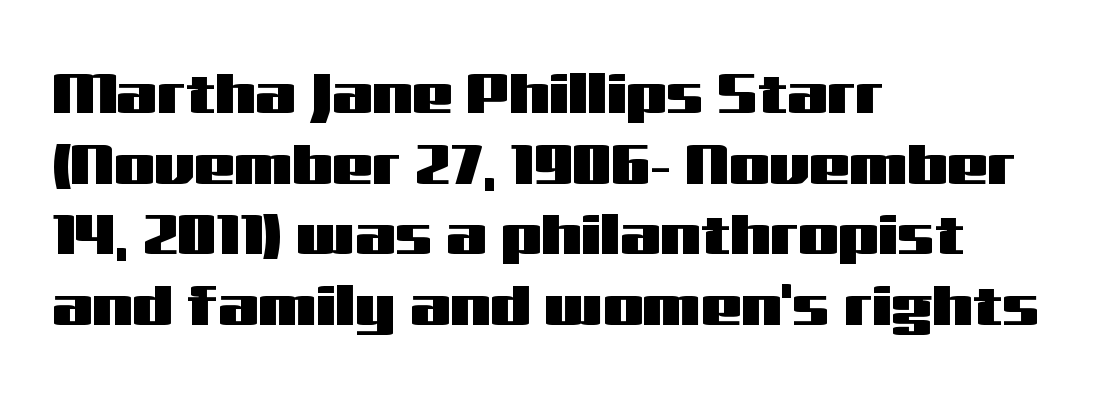
In terms of letterform style, serifs are entirely absent. Is this a fixed-width face? No — the glyphs have proportional, varying widths. Leftover space on each line is placed entirely after the last word. Just letters on the line, the space beneath them empty.
